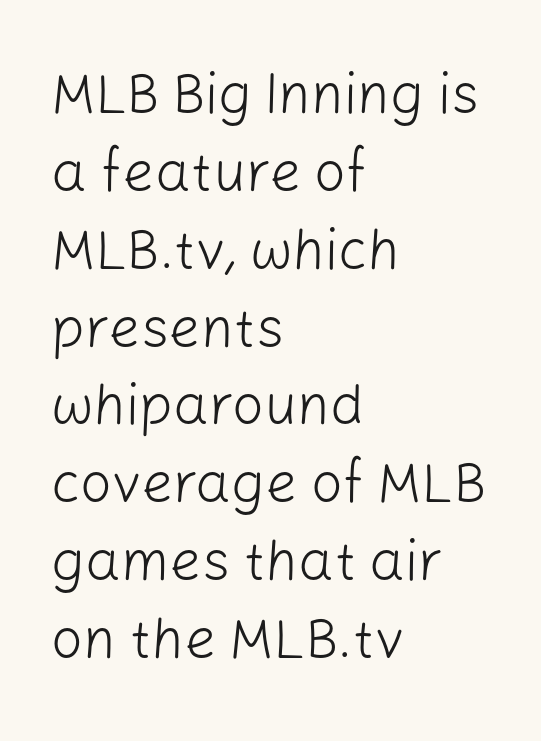
{"serif": "no", "italic": "no", "bold": "no", "weight": "light", "width": "normal", "stroke_contrast": "low", "x_height": "medium", "monospaced": "no", "underline": "no", "align": "left", "line_spacing": "normal", "line_spacing_ratio": 1.39, "letter_spacing": "normal", "letter_spacing_em": 0.0, "glyph_px": 56}
